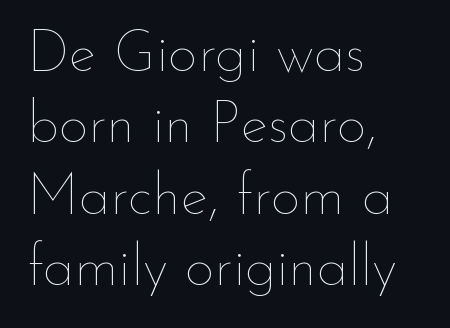
{"italic": "no", "bold": "no", "weight": "thin", "width": "normal", "stroke_contrast": "low", "x_height": "small", "monospaced": "no", "underline": "no", "align": "left", "line_spacing_ratio": 1.23, "letter_spacing": "normal", "letter_spacing_em": 0.0, "glyph_px": 58}
